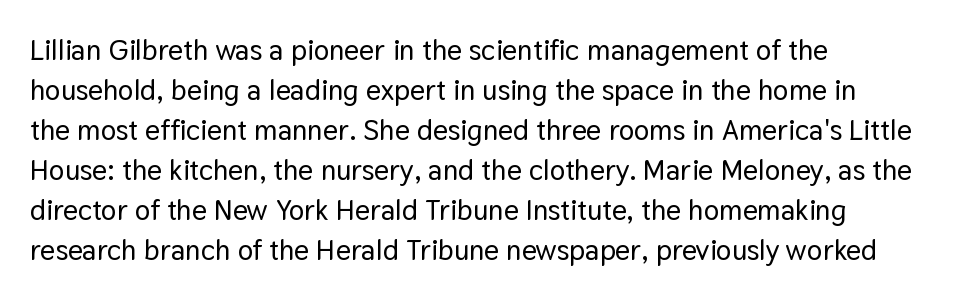
{"serif": "no", "italic": "no", "width": "normal", "stroke_contrast": "low", "x_height": "medium", "monospaced": "no", "underline": "no", "align": "left", "line_spacing": "normal", "line_spacing_ratio": 1.38, "letter_spacing": "normal", "letter_spacing_em": 0.0, "glyph_px": 29}
